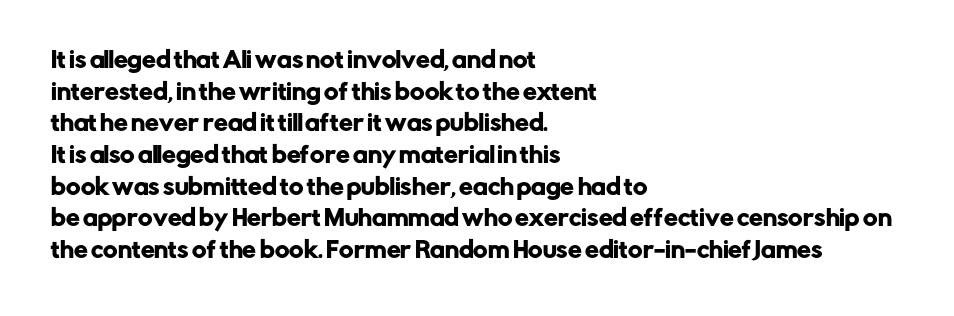
The image shows 22 px text type, upright; set left-aligned, normal line spacing (1.44x), normal letter spacing, not underlined.
